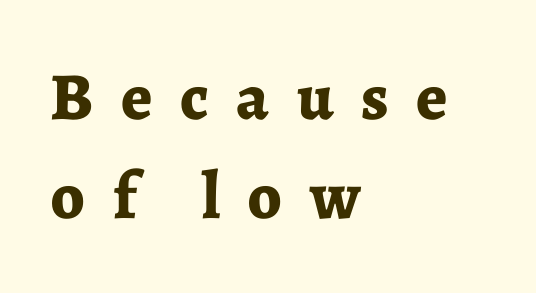
The string is rendered with underlining switched off. Heft: maximum for text — a bold. These lines are rendered in a variable-pitch font. The letters stand upright; this is a roman face.
